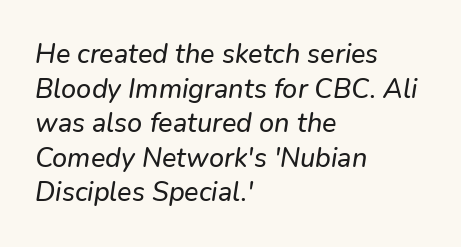
{"italic": "yes", "lean": "right", "slant_degrees": 9, "underline": "no", "align": "left", "line_spacing": "normal", "line_spacing_ratio": 1.28, "letter_spacing": "normal", "letter_spacing_em": 0.0, "glyph_px": 27}
